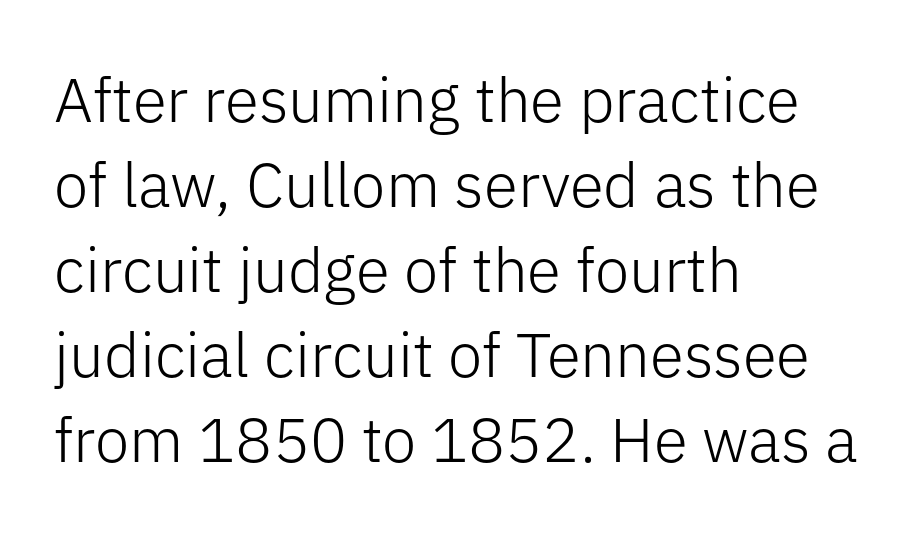
The image shows 62 px light sans-serif type, upright; set left-aligned, normal line spacing (1.37x), normal letter spacing, not underlined; low stroke contrast and a medium x-height.
